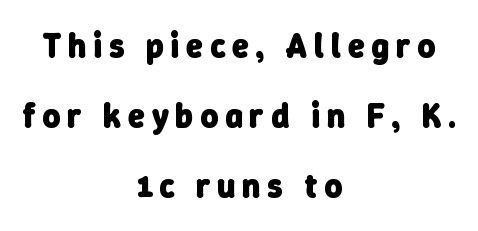
{"serif": "no", "bold": "yes", "weight": "heavy", "width": "normal", "stroke_contrast": "low", "x_height": "medium", "monospaced": "no", "underline": "no", "align": "center", "line_spacing": "loose", "line_spacing_ratio": 2.06, "letter_spacing": "wide", "letter_spacing_em": 0.2, "glyph_px": 34}
